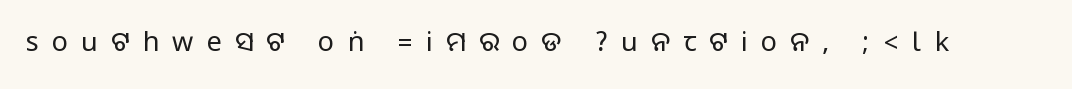
The image shows 27 px text type, upright; set unusually wide letter spacing (+0.48 em), not underlined.
